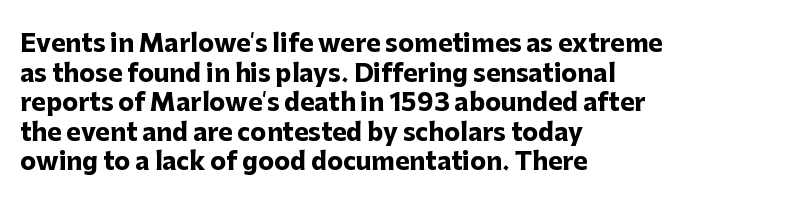
Nobody drew a line under any word here. The lettering stays uniformly vertical, giving the passage a roman look. Each word holds together tightly as a unit, with standard inter-letter gaps. A student would call this left alignment; a typographer would say flush left, rag right. Typographic density is high because the face is bold.
